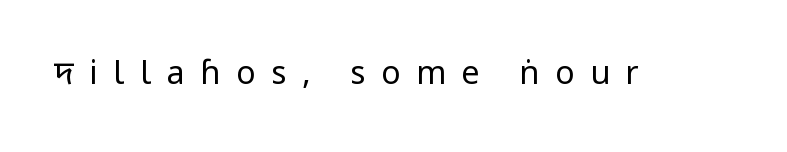
Q: Is the text bold? A: No.
Q: Is the text italic (slanted)? A: No, it is upright.
Q: Is the typeface a serif or a sans-serif typeface? A: Sans-serif.
Q: Is the text underlined? A: No.
Q: Is the spacing between letters normal or unusually wide? A: Unusually wide.
Q: Width (condensed, normal, or wide)? A: Condensed.
Q: Stroke contrast? A: Low.
